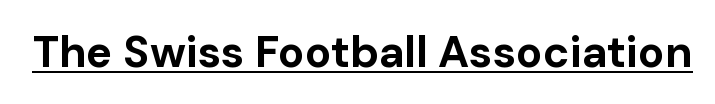
The image shows 44 px bold sans-serif type, upright; set normal letter spacing, underlined; low stroke contrast and a medium x-height.
